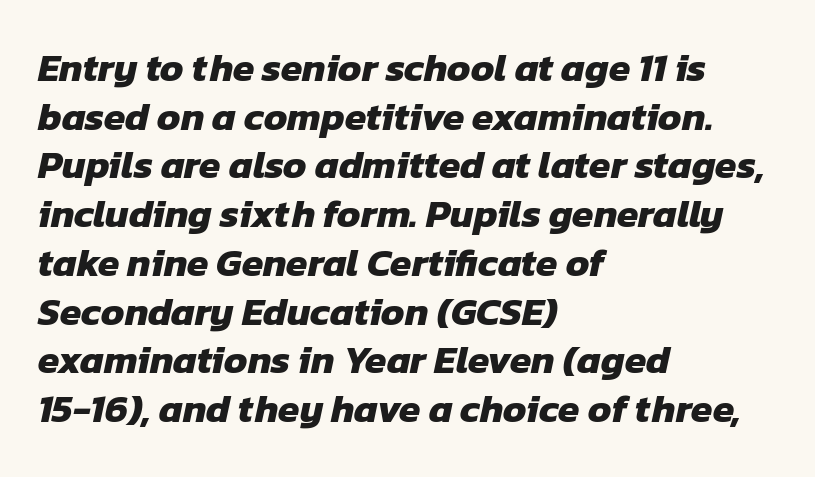
Q: Is the text bold? A: Yes.
Q: Is the typeface a serif or a sans-serif typeface? A: Sans-serif.
Q: Is the text underlined? A: No.
Q: How is the paragraph aligned? A: Left-aligned.
Q: Is the spacing between letters normal or unusually wide? A: Normal.
Q: Is the spacing between lines tight, normal or loose? A: Normal.
Q: Width (condensed, normal, or wide)? A: Normal.
Q: Stroke contrast? A: Low.
Q: x-height? A: Medium.
Q: Monospaced? A: No.
